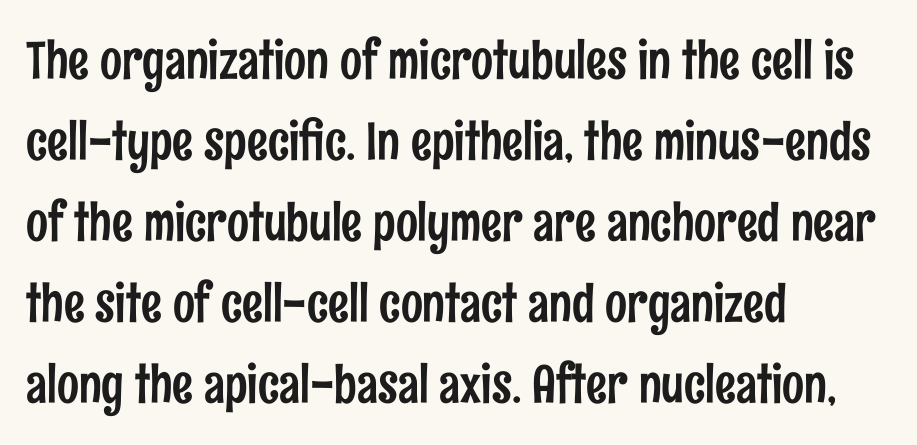
The typeface chosen for these lines omits serifs. This sample has the flowing, uneven cadence of proportional lettering. Is the block centered? No — it sits flush against the left margin. Check under the words: just untouched page.
